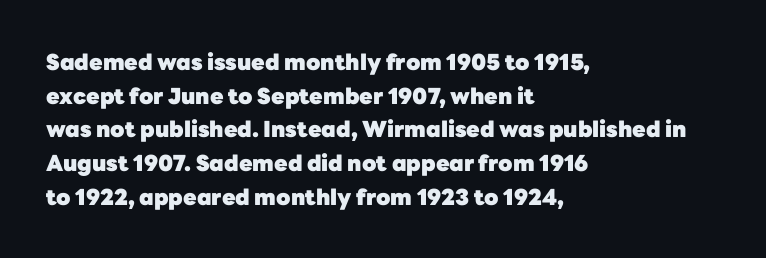
This sample is left-justified, so line endings fall wherever the words run out. Ascenders rise straight up at ninety degrees. Notice how descenders clear the ascenders below comfortably — that's standard leading. Is the type bold? Yes — the strokes are clearly thick and heavy.
